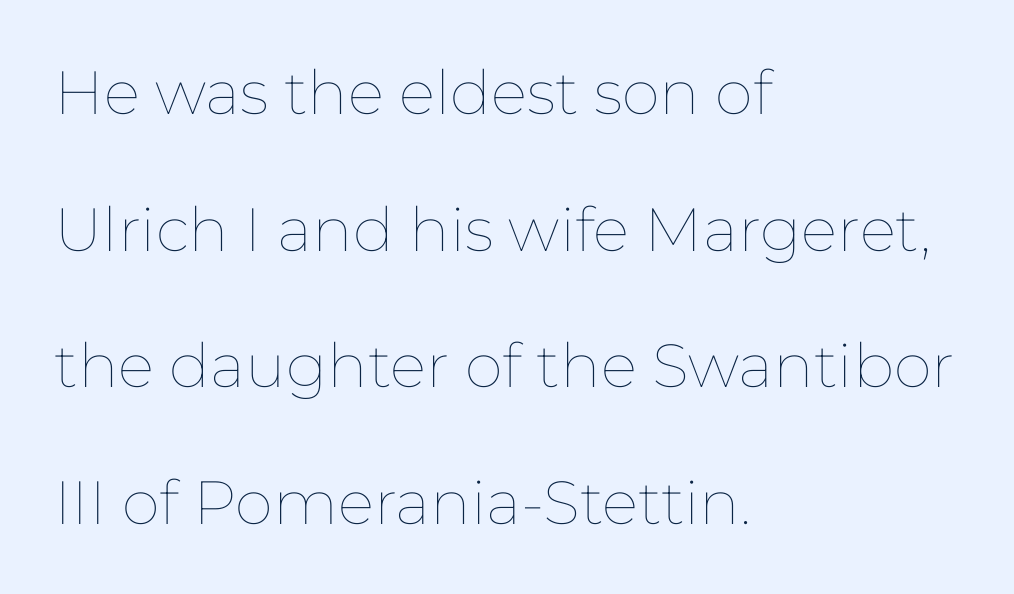
Bare-footed words on every line. The characters are drawn with everyday or finer stroke widths. Loosely led — the rows are spread out. The typography opts for an upright posture over an oblique one. The face used here is rendered with its standard letterfit. Think of a printed novel: that variable character pitch is what you see here.
